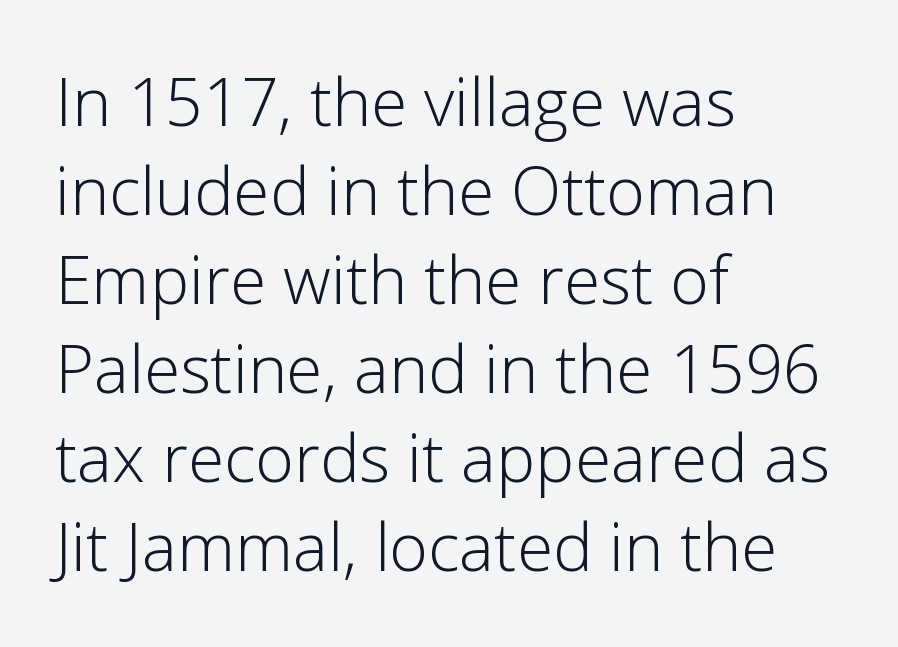
Horizontal bands of white between lines are of average thickness. Inter-character spacing is left at the font's built-in metrics. Grotesque or geometric, the face here clearly has no serifs. The passage shown is not bold in any degree.
